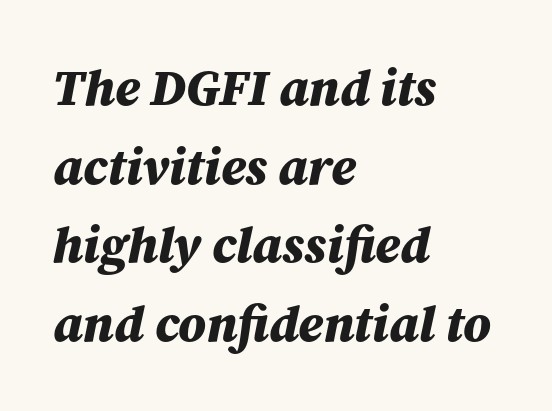
Q: Is the text bold? A: Yes.
Q: Is the text italic (slanted)? A: Yes, it leans right by about 12 degrees.
Q: Is the text underlined? A: No.
Q: How is the paragraph aligned? A: Left-aligned.
Q: Is the spacing between letters normal or unusually wide? A: Normal.
Q: Is the spacing between lines tight, normal or loose? A: Normal.
Q: Width (condensed, normal, or wide)? A: Normal.
Q: Stroke contrast? A: Medium.
Q: x-height? A: Medium.
Q: Monospaced? A: No.
